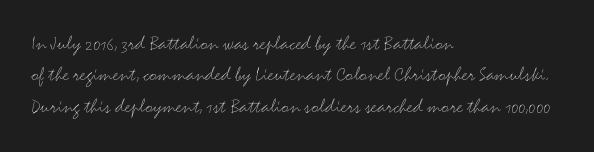
The image shows 21 px text type; set left-aligned, normal line spacing (1.5x), normal letter spacing, not underlined.
